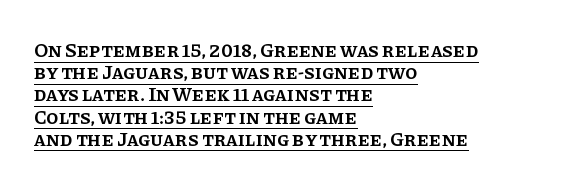
The image shows 20 px text type, upright; set left-aligned, tight line spacing (1.11x), normal letter spacing, underlined.
